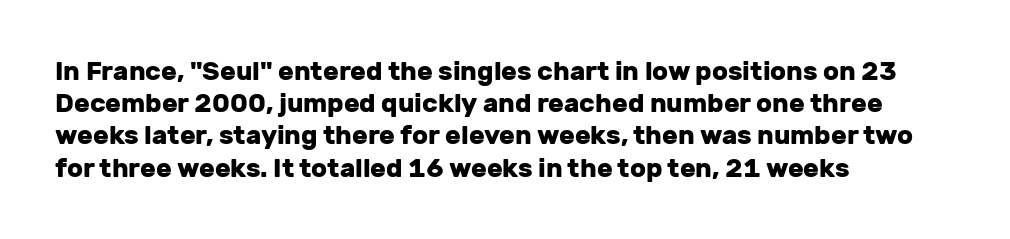
Descenders hang freely into open space. Rendered with straight, roman letterforms. The strokes are fattened all the way to bold. This rendering uses left alignment, leaving the right contour irregular.
